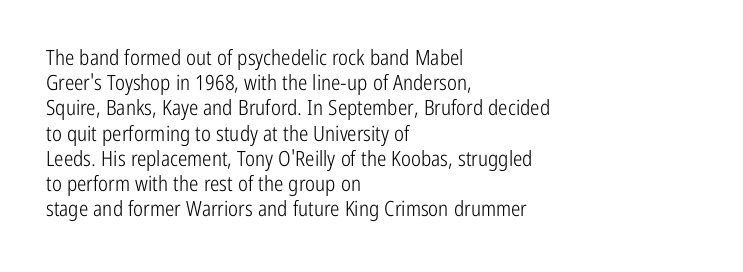
The letterforms sit shoulder to shoulder at normal distance. Typeset ragged right — the left edge is the straight one. The lettering holds an erect, upright posture throughout. Vertical stems look standard width or narrower in stroke. Beneath every word, the page is bare.
